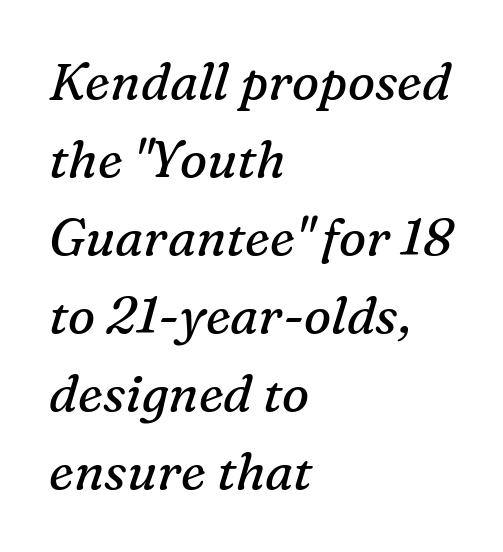
Q: Is the text bold? A: No.
Q: Is the text italic (slanted)? A: Yes, it leans right by about 16 degrees.
Q: Is the typeface a serif or a sans-serif typeface? A: Serif.
Q: Is the text underlined? A: No.
Q: How is the paragraph aligned? A: Left-aligned.
Q: Is the spacing between letters normal or unusually wide? A: Normal.
Q: Is the spacing between lines tight, normal or loose? A: Normal.
Q: Width (condensed, normal, or wide)? A: Normal.
Q: Stroke contrast? A: Medium.
Q: x-height? A: Medium.
Q: Monospaced? A: No.
